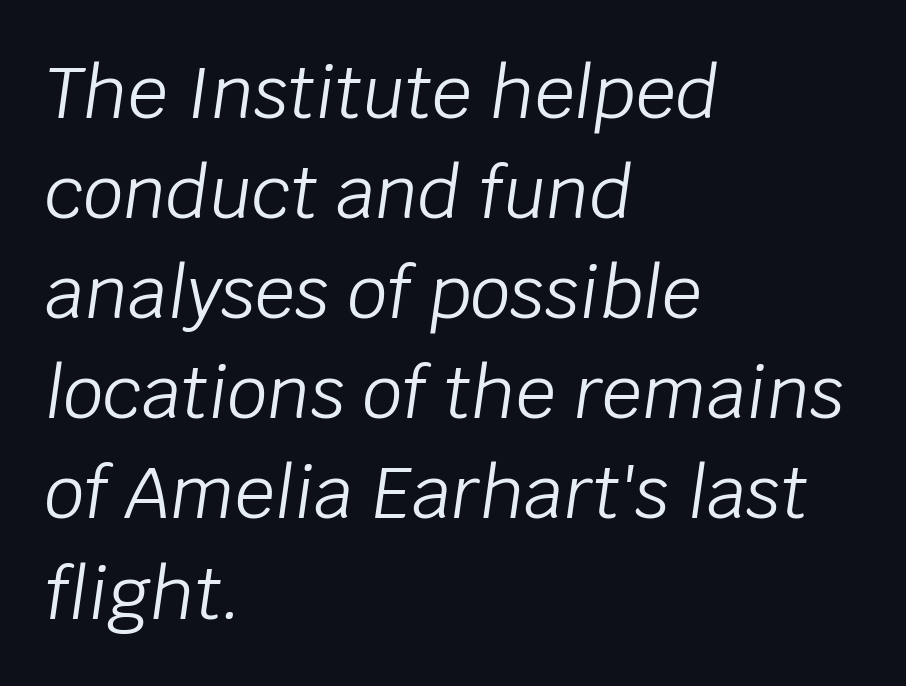
{"italic": "yes", "lean": "right", "slant_degrees": 8, "bold": "no", "weight": "light", "width": "normal", "stroke_contrast": "low", "x_height": "large", "monospaced": "no", "underline": "no", "align": "left", "line_spacing": "normal", "line_spacing_ratio": 1.41, "letter_spacing": "normal", "letter_spacing_em": 0.0, "glyph_px": 71}
